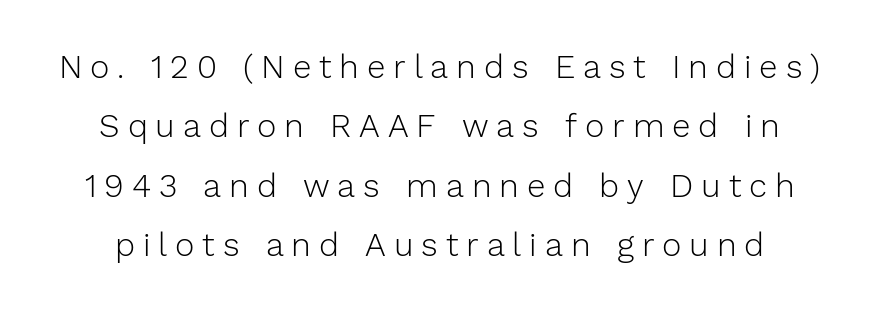
Q: Is the text bold? A: No.
Q: Is the text italic (slanted)? A: No, it is upright.
Q: Is the typeface a serif or a sans-serif typeface? A: Sans-serif.
Q: Is the text underlined? A: No.
Q: Is the spacing between letters normal or unusually wide? A: Unusually wide.
Q: Width (condensed, normal, or wide)? A: Normal.
Q: Stroke contrast? A: Low.
Q: x-height? A: Medium.
Q: Monospaced? A: No.
